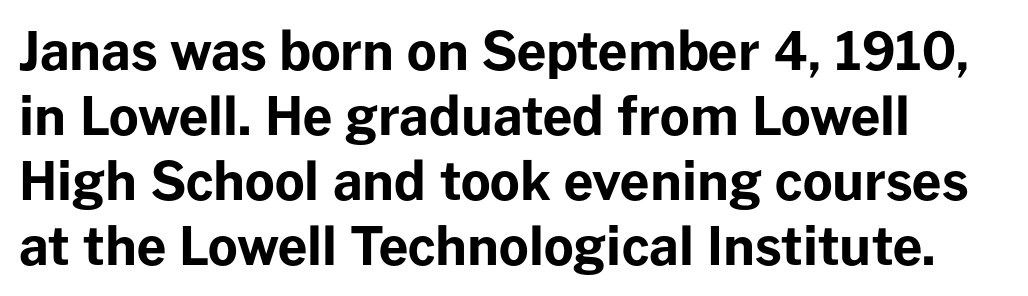
The image shows 52 px bold sans-serif type, upright; set normal line spacing (1.25x), normal letter spacing, not underlined; low stroke contrast and a medium x-height.
